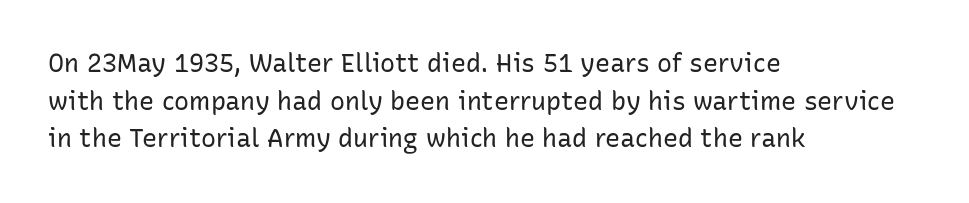
Q: Is the text bold? A: No.
Q: Is the text italic (slanted)? A: No, it is upright.
Q: Is the text underlined? A: No.
Q: How is the paragraph aligned? A: Left-aligned.
Q: Is the spacing between letters normal or unusually wide? A: Normal.
Q: Is the spacing between lines tight, normal or loose? A: Normal.
